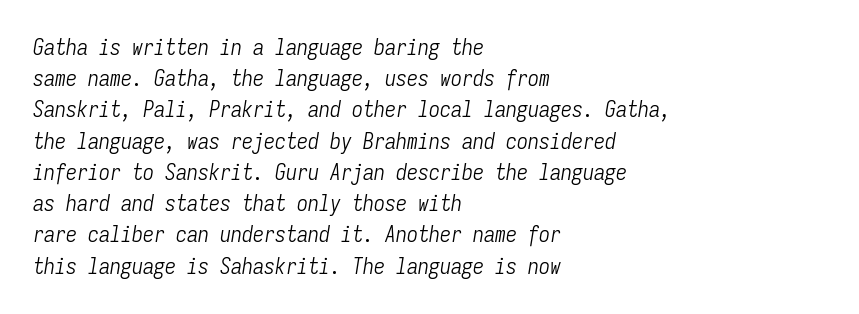
The image shows 22 px text type, italic (leaning right); set left-aligned, normal line spacing (1.42x), normal letter spacing, not underlined.
